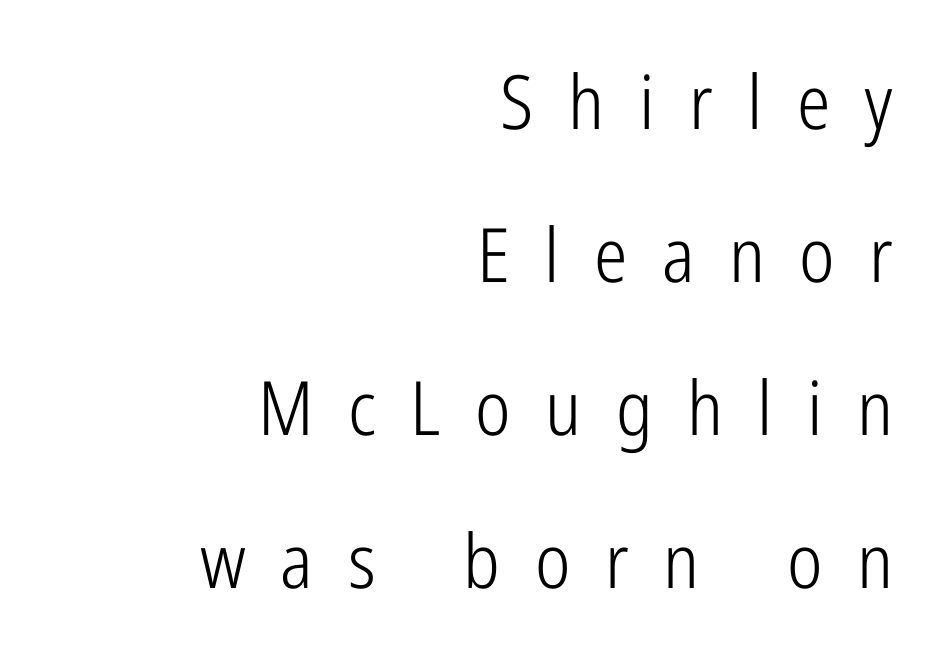
The image shows 75 px light, condensed sans-serif type, upright; set right-aligned, loose line spacing (2.04x), unusually wide letter spacing (+0.46 em), not underlined; low stroke contrast and a medium x-height.
